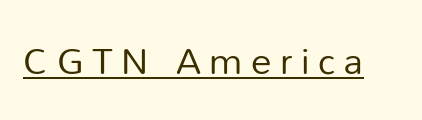
Q: Is the text bold? A: No.
Q: Is the text italic (slanted)? A: No, it is upright.
Q: Is the typeface a serif or a sans-serif typeface? A: Sans-serif.
Q: Is the text underlined? A: Yes.
Q: Is the spacing between letters normal or unusually wide? A: Unusually wide.
Q: Width (condensed, normal, or wide)? A: Normal.
Q: Stroke contrast? A: Low.
Q: x-height? A: Medium.
Q: Monospaced? A: No.
